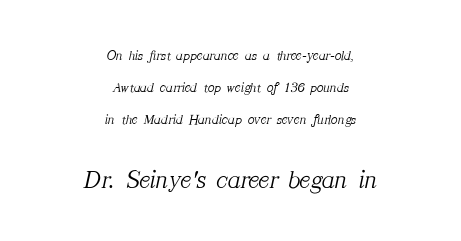
Type size steps up from the first block to the second. The passage shown has conventional tracking throughout. Visually the block forms a symmetrical silhouette, jagged on both flanks. Underline: absent. Heaviness? Minimal to ordinary, like unemphasized prose. Looking at the ascenders, they clearly lean.
